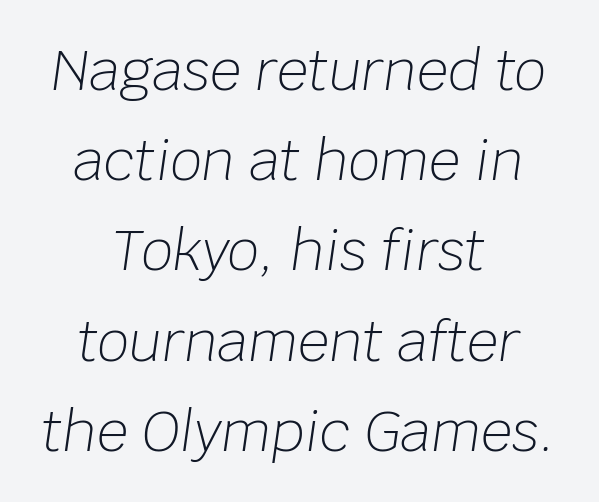
The string is rendered with underlining switched off. The specimen reads as italic at a glance. The text block is weighted toward neither margin, spreading evenly from the middle. Think of a printed novel: that variable character pitch is what you see here. Look at the tracking — it's just the regular setting, nothing added. Summary of weight: not heavy and not bold.
